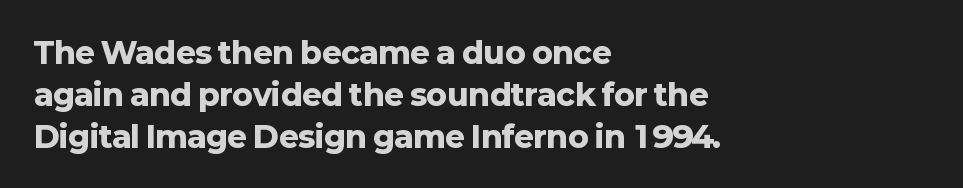
{"serif": "no", "italic": "no", "bold": "yes", "weight": "heavy", "width": "normal", "stroke_contrast": "low", "x_height": "medium", "monospaced": "no", "underline": "no", "align": "left", "line_spacing": "normal", "line_spacing_ratio": 1.4, "letter_spacing": "normal", "letter_spacing_em": 0.0, "glyph_px": 30}
